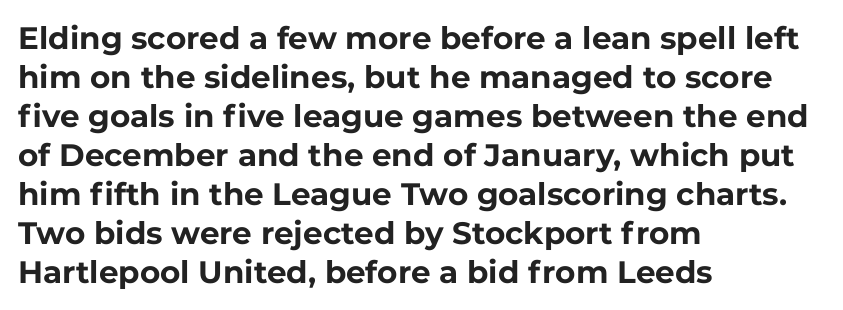
The image shows 31 px bold sans-serif type, upright; set left-aligned, normal line spacing (1.26x), normal letter spacing, not underlined; low stroke contrast and a medium x-height.
